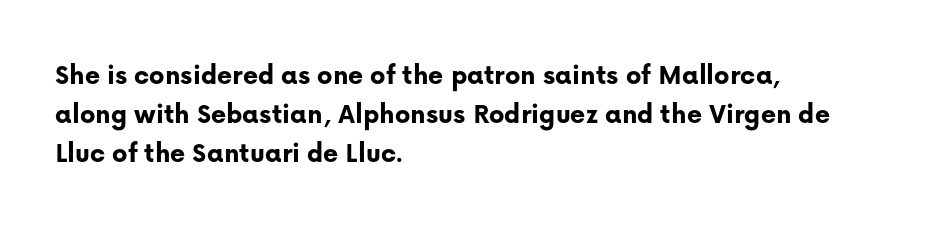
{"serif": "no", "italic": "no", "bold": "yes", "weight": "bold", "width": "normal", "stroke_contrast": "low", "x_height": "medium", "monospaced": "no", "underline": "no", "align": "left", "line_spacing": "normal", "line_spacing_ratio": 1.34, "letter_spacing": "normal", "letter_spacing_em": 0.0, "glyph_px": 29}
